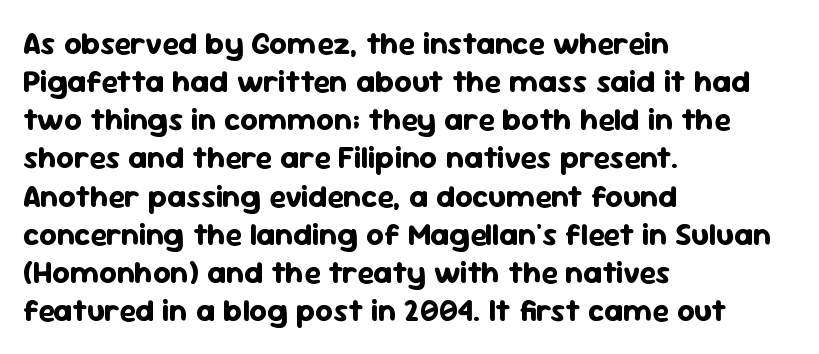
Q: Is the text bold? A: Yes.
Q: Is the text italic (slanted)? A: No, it is upright.
Q: Is the typeface a serif or a sans-serif typeface? A: Sans-serif.
Q: Is the text underlined? A: No.
Q: How is the paragraph aligned? A: Left-aligned.
Q: Is the spacing between letters normal or unusually wide? A: Normal.
Q: Width (condensed, normal, or wide)? A: Normal.
Q: Stroke contrast? A: Low.
Q: x-height? A: Medium.
Q: Monospaced? A: No.
